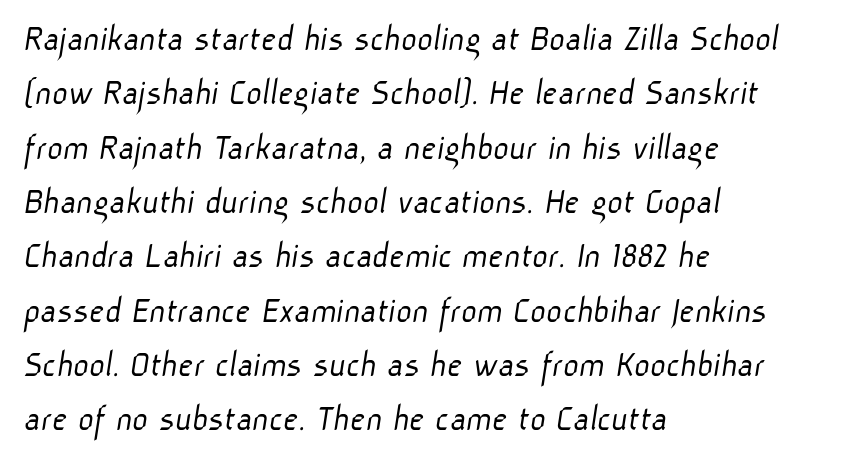
Summary of weight: not heavy and not bold. This rendering employs a face without finishing strokes, i.e., a sans-serif. Rule under the text: the space is simply empty. Typeset ragged right — the left edge is the straight one. The passage shown is typed in a proportional face where columns would drift.
